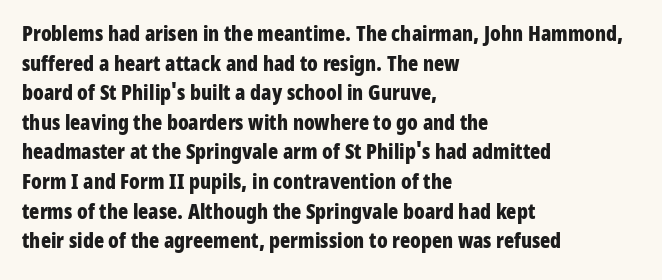
The vertical gap from one line to the next is medium. Beneath every word, the page is bare. Nothing unusual about the tracking: characters are spaced as the font intends. Its strokes are broad and dark, the hallmark of bold type. This sample uses an upright cut, with every glyph sitting square on the baseline. If you drew a ruler down the left edge, every line would touch it.
